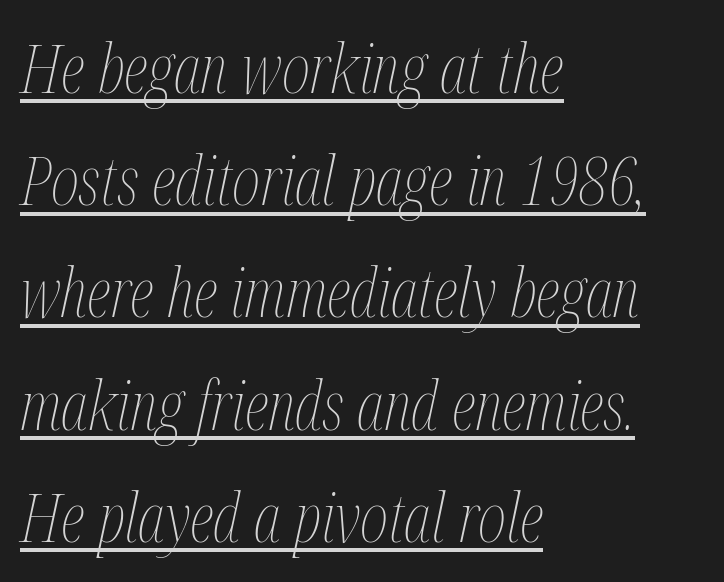
{"italic": "yes", "lean": "right", "slant_degrees": 12, "bold": "no", "weight": "thin", "width": "condensed", "stroke_contrast": "medium", "x_height": "medium", "monospaced": "no", "underline": "yes", "align": "left", "line_spacing": "normal", "line_spacing_ratio": 1.65, "letter_spacing": "normal", "letter_spacing_em": 0.0, "glyph_px": 68}
